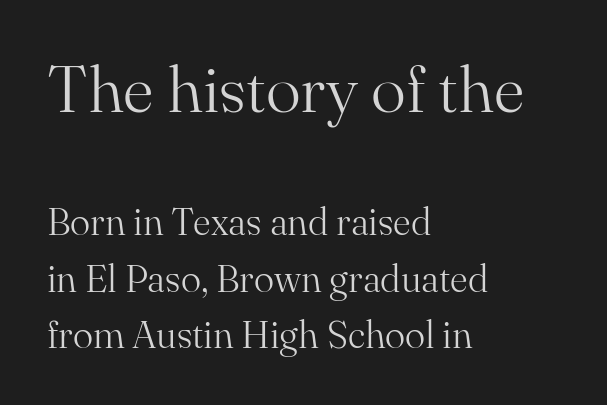
The image shows 66 px light serif type, upright; set left-aligned, normal line spacing (1.48x), normal letter spacing, not underlined; the first (top) block is 1.74x larger; medium stroke contrast and a small x-height.
